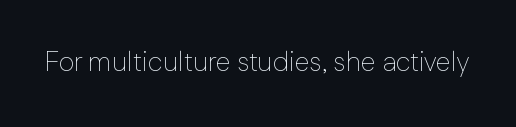
Q: Is the text bold? A: No.
Q: Is the text italic (slanted)? A: No, it is upright.
Q: Is the text underlined? A: No.
Q: Is the spacing between letters normal or unusually wide? A: Normal.
